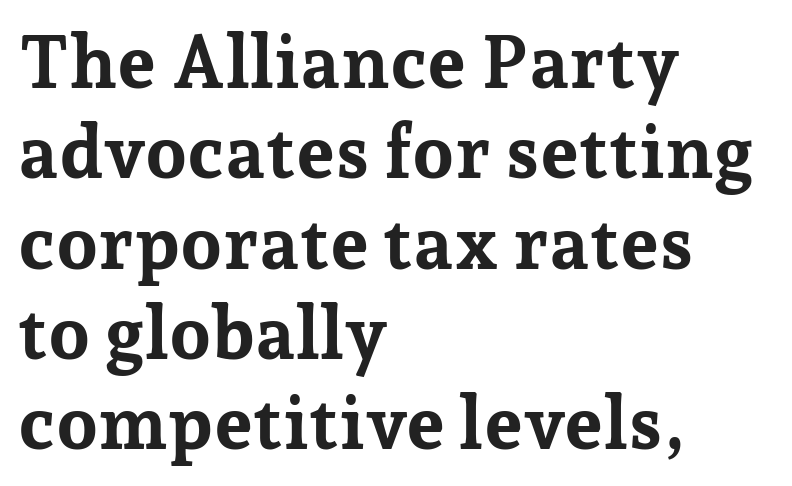
Q: Is the text bold? A: Yes.
Q: Is the text italic (slanted)? A: No, it is upright.
Q: Is the typeface a serif or a sans-serif typeface? A: Serif.
Q: Is the text underlined? A: No.
Q: How is the paragraph aligned? A: Left-aligned.
Q: Is the spacing between letters normal or unusually wide? A: Normal.
Q: Width (condensed, normal, or wide)? A: Normal.
Q: Stroke contrast? A: Low.
Q: x-height? A: Medium.
Q: Monospaced? A: No.
